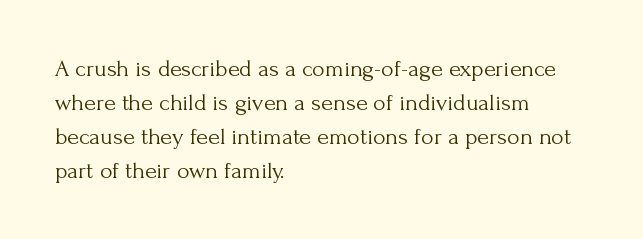
Q: Is the text bold? A: No.
Q: Is the text italic (slanted)? A: No, it is upright.
Q: Is the text underlined? A: No.
Q: How is the paragraph aligned? A: Left-aligned.
Q: Is the spacing between letters normal or unusually wide? A: Normal.
Q: Is the spacing between lines tight, normal or loose? A: Normal.
